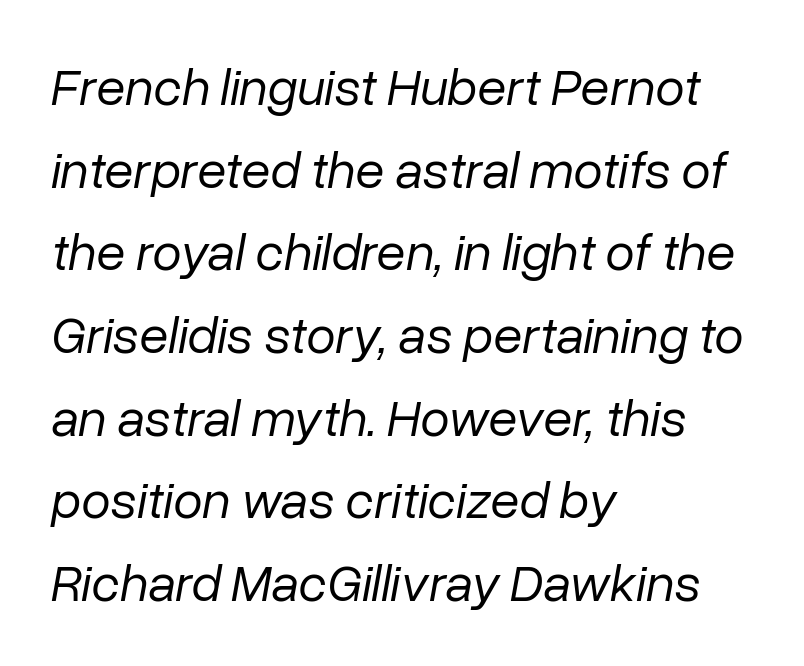
Q: Is the text bold? A: No.
Q: Is the text italic (slanted)? A: Yes, it leans right by about 10 degrees.
Q: Is the text underlined? A: No.
Q: How is the paragraph aligned? A: Left-aligned.
Q: Is the spacing between letters normal or unusually wide? A: Normal.
Q: Is the spacing between lines tight, normal or loose? A: Normal.
Q: Width (condensed, normal, or wide)? A: Normal.
Q: Stroke contrast? A: Low.
Q: x-height? A: Medium.
Q: Monospaced? A: No.
